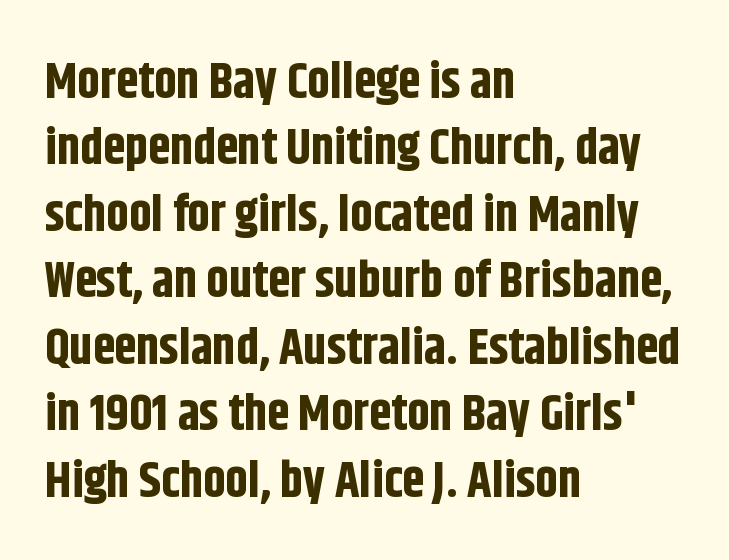
The image shows 50 px bold, condensed sans-serif type, upright; set left-aligned, normal line spacing (1.33x), normal letter spacing, not underlined; low stroke contrast and a large x-height.
